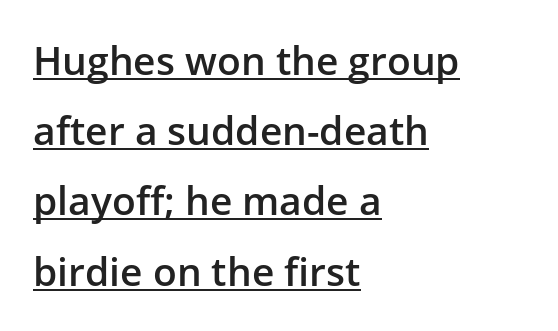
{"serif": "no", "italic": "no", "bold": "semi", "weight": "semibold", "width": "normal", "stroke_contrast": "low", "x_height": "medium", "monospaced": "no", "underline": "yes", "align": "left", "line_spacing_ratio": 1.8, "letter_spacing": "normal", "letter_spacing_em": 0.0, "glyph_px": 39}
